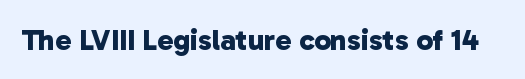
The image shows 30 px bold sans-serif type; set normal letter spacing, not underlined; low stroke contrast and a medium x-height.
